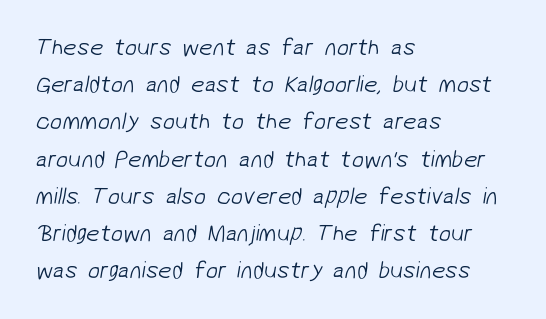
Beneath every word, the page is bare. The leading is moderate, giving the passage an even texture. This sample uses plain, unmodified letter spacing. Vertical stems look standard width or narrower in stroke. This sample is left-justified, so line endings fall wherever the words run out.
